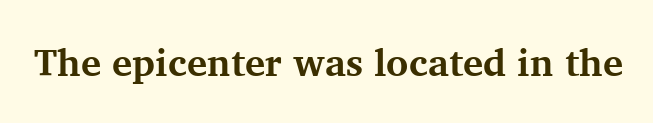
The lettering holds an erect, upright posture throughout. Small tapered or slab feet sit at the stroke ends, so this counts as serif. Think of a printed novel: that variable character pitch is what you see here. What stands out about the letter spacing? Nothing — it is the standard amount.
